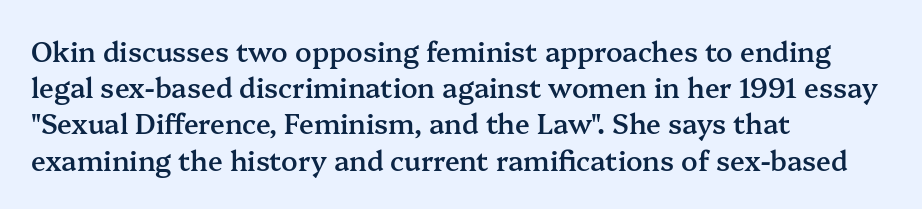
Nobody touched the tracking dial on this one. Its strokes are somewhat broadened, the hallmark of semibold type. Reading down the column, the eye jumps a familiar distance to each next line. Decoration check: the copy has no underline. The paragraph has a hard left edge and a soft right edge. Does the lettering tilt? It doesn't — this is upright.
